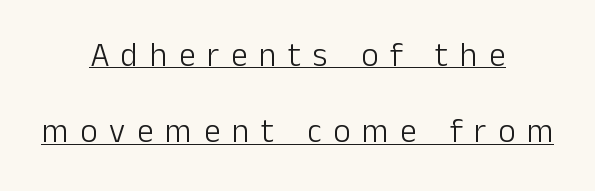
Q: Is the text bold? A: No.
Q: Is the text italic (slanted)? A: No, it is upright.
Q: Is the typeface a serif or a sans-serif typeface? A: Sans-serif.
Q: Is the text underlined? A: Yes.
Q: How is the paragraph aligned? A: Centered.
Q: Is the spacing between letters normal or unusually wide? A: Unusually wide.
Q: Is the spacing between lines tight, normal or loose? A: Loose.
Q: Width (condensed, normal, or wide)? A: Normal.
Q: Stroke contrast? A: Low.
Q: x-height? A: Medium.
Q: Monospaced? A: No.
